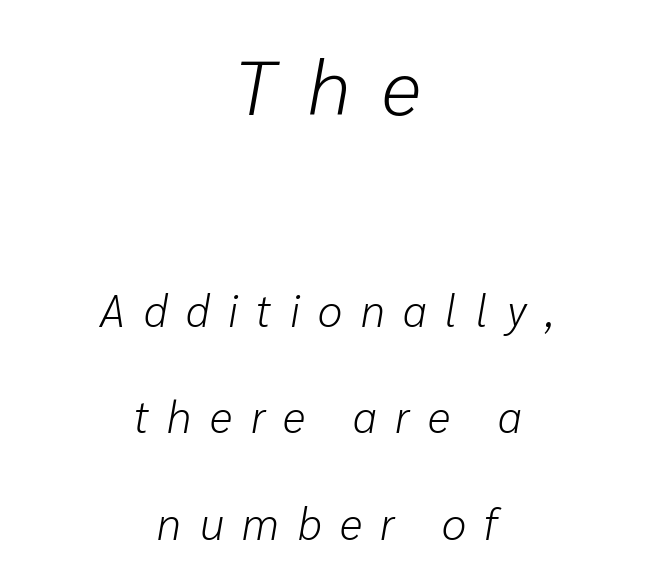
The image shows 77 px light type, italic (leaning right); set centered, loose line spacing (2.42x), unusually wide letter spacing (+0.42 em), not underlined; the first (top) block is 1.75x larger; low stroke contrast and a medium x-height.
